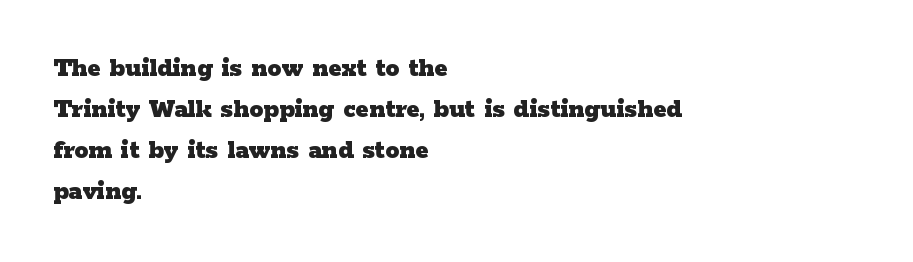
Q: Is the text bold? A: Yes.
Q: Is the text italic (slanted)? A: No, it is upright.
Q: Is the typeface a serif or a sans-serif typeface? A: Serif.
Q: Is the text underlined? A: No.
Q: How is the paragraph aligned? A: Left-aligned.
Q: Is the spacing between letters normal or unusually wide? A: Normal.
Q: Is the spacing between lines tight, normal or loose? A: Normal.
Q: Width (condensed, normal, or wide)? A: Wide.
Q: Stroke contrast? A: Low.
Q: x-height? A: Medium.
Q: Monospaced? A: No.
